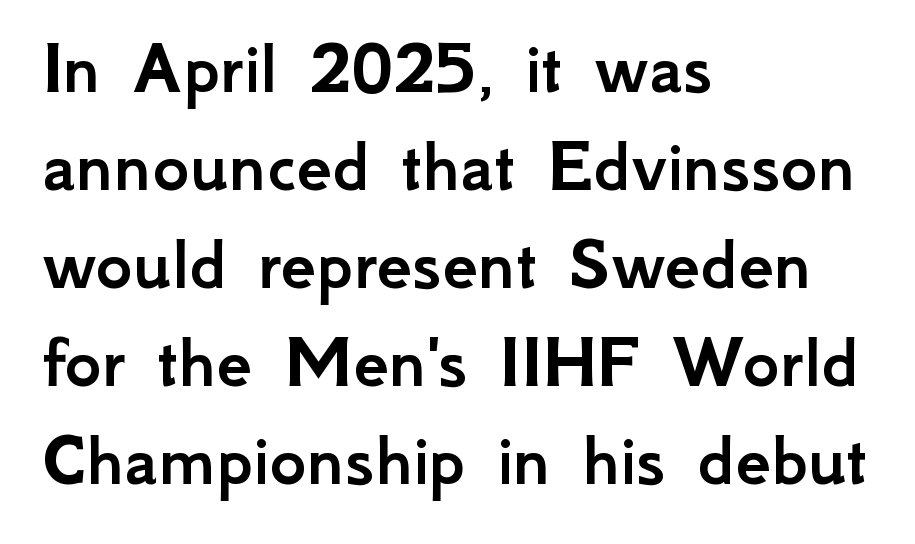
Q: Is the text italic (slanted)? A: No, it is upright.
Q: Is the typeface a serif or a sans-serif typeface? A: Sans-serif.
Q: Is the text underlined? A: No.
Q: How is the paragraph aligned? A: Left-aligned.
Q: Is the spacing between letters normal or unusually wide? A: Normal.
Q: Width (condensed, normal, or wide)? A: Normal.
Q: Stroke contrast? A: Low.
Q: x-height? A: Small.
Q: Monospaced? A: No.
